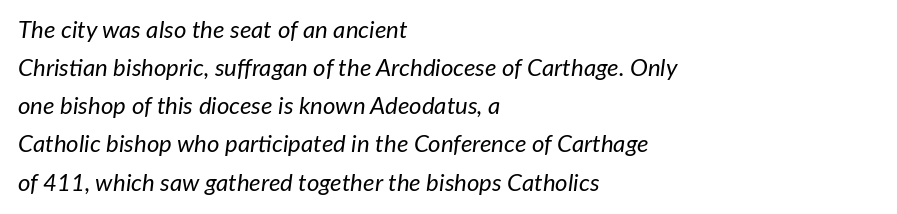
The text block is weighted toward the left margin, trailing off unevenly rightward. Decoration check: the copy has no underline. Look at the tracking — it's just the regular setting, nothing added. The face looks like a standard text weight, possibly lighter. The line-height multiplier appears to be the usual default. A typesetter would mark this as italic.
